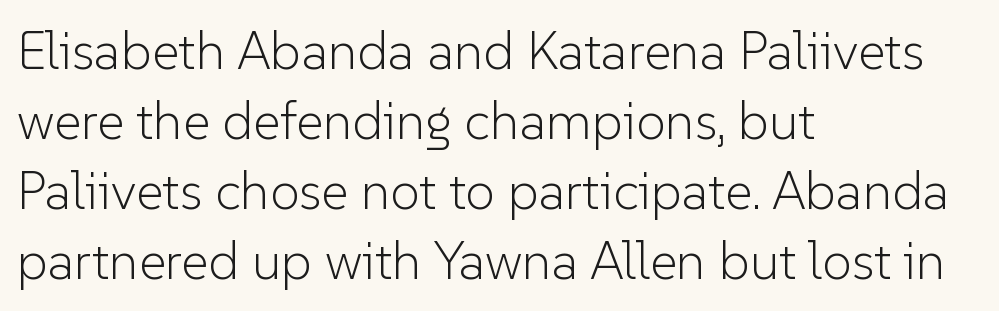
Q: Is the text bold? A: No.
Q: Is the text italic (slanted)? A: No, it is upright.
Q: Is the typeface a serif or a sans-serif typeface? A: Sans-serif.
Q: Is the text underlined? A: No.
Q: How is the paragraph aligned? A: Left-aligned.
Q: Is the spacing between letters normal or unusually wide? A: Normal.
Q: Is the spacing between lines tight, normal or loose? A: Normal.
Q: Width (condensed, normal, or wide)? A: Normal.
Q: Stroke contrast? A: Low.
Q: x-height? A: Medium.
Q: Monospaced? A: No.
